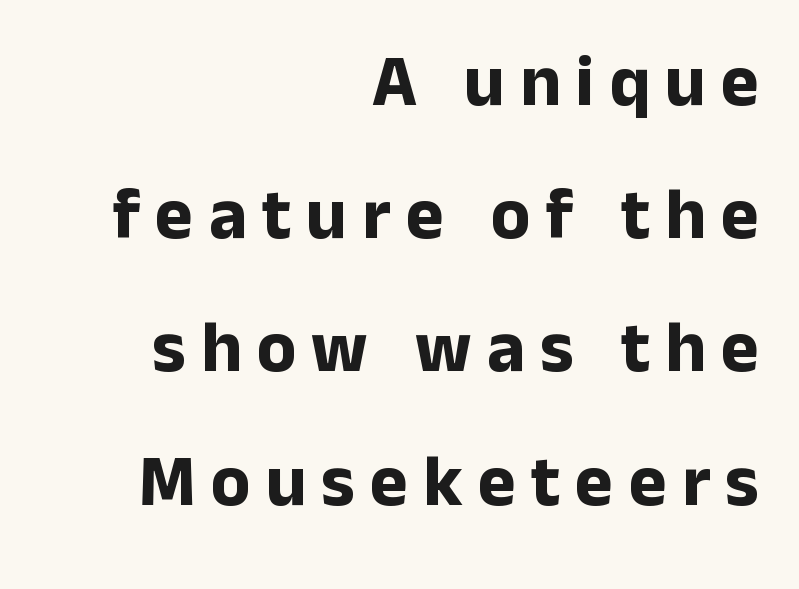
Q: Is the text bold? A: Yes.
Q: Is the text italic (slanted)? A: No, it is upright.
Q: Is the typeface a serif or a sans-serif typeface? A: Sans-serif.
Q: Is the text underlined? A: No.
Q: How is the paragraph aligned? A: Right-aligned.
Q: Is the spacing between letters normal or unusually wide? A: Unusually wide.
Q: Width (condensed, normal, or wide)? A: Normal.
Q: Stroke contrast? A: Low.
Q: x-height? A: Medium.
Q: Monospaced? A: No.
